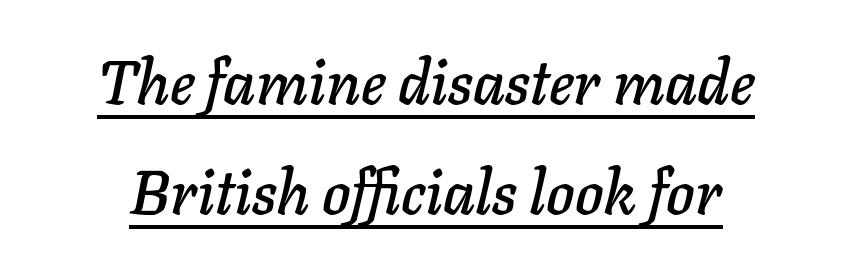
{"italic": "yes", "lean": "right", "slant_degrees": 11, "width": "normal", "stroke_contrast": "low", "x_height": "medium", "monospaced": "no", "underline": "yes", "align": "center", "line_spacing_ratio": 1.8, "letter_spacing": "normal", "letter_spacing_em": 0.0, "glyph_px": 61}
